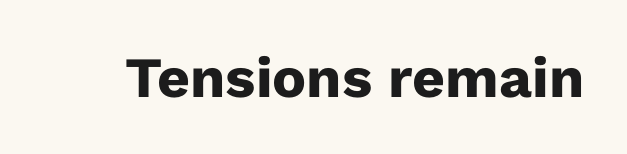
The image shows 57 px heavy sans-serif type, upright; set normal letter spacing, not underlined; low stroke contrast and a medium x-height.
